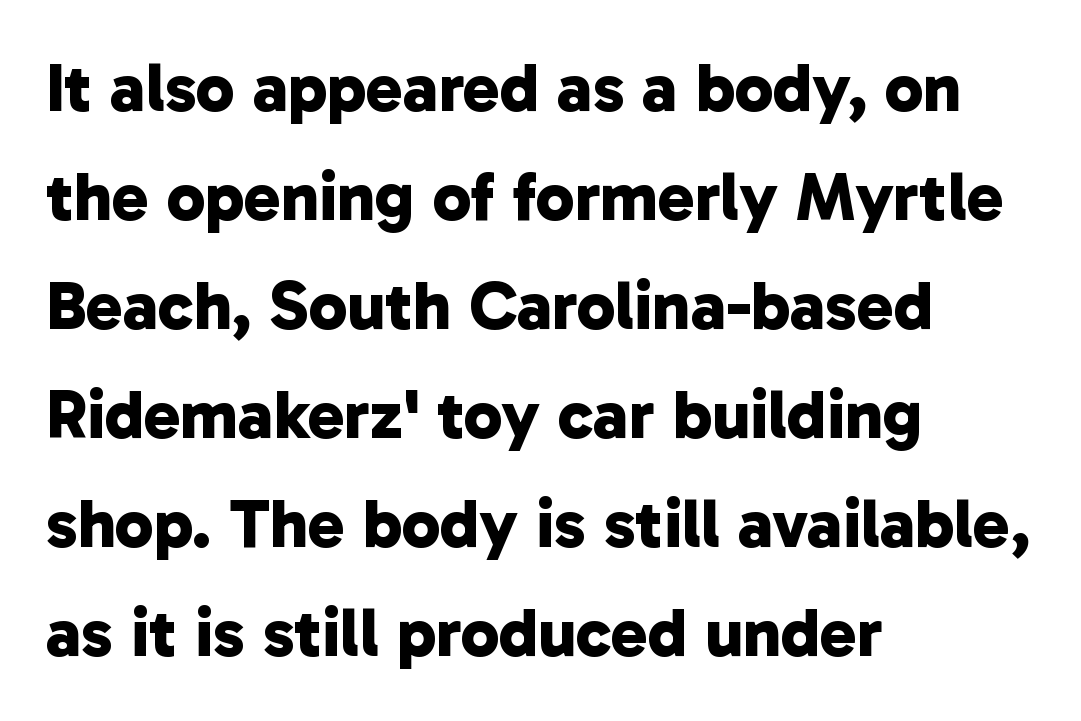
Looks like regular typesetting: each glyph gets only the width it needs. The strokes are fattened all the way to bold. Honestly, the row spacing looks completely unremarkable. The lines in this sample share a left origin and differ only in where they stop. Stroke terminals: plain, sans-serif.
